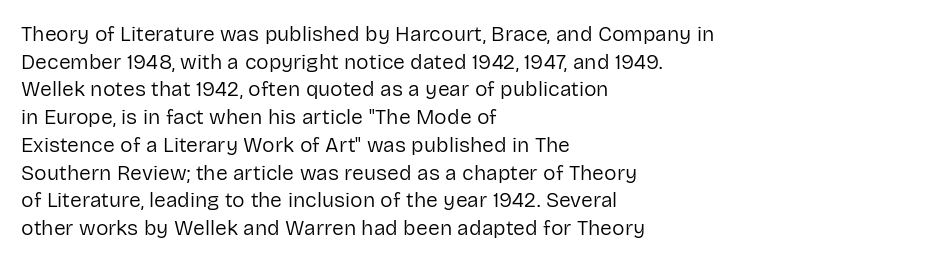
Q: Is the text bold? A: No.
Q: Is the text italic (slanted)? A: No, it is upright.
Q: Is the text underlined? A: No.
Q: How is the paragraph aligned? A: Left-aligned.
Q: Is the spacing between letters normal or unusually wide? A: Normal.
Q: Is the spacing between lines tight, normal or loose? A: Normal.
